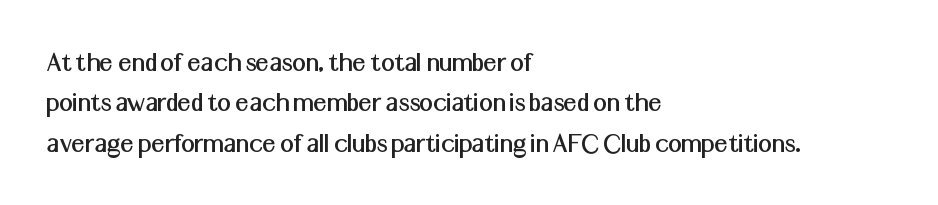
A bare baseline throughout the passage. The type is set solid horizontally, with unmodified tracking. The letters carry no serifs — their stems end cleanly without finishing strokes. The text block is weighted toward the left margin, trailing off unevenly rightward.
